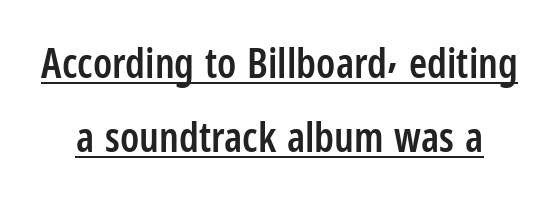
Every character sits straight up, as roman type does. Here the glyphs are tracked normally, forming tight word shapes. Emphasis is given by a line drawn under the lettering. Summary of weight: moderately heavy, a semibold.
